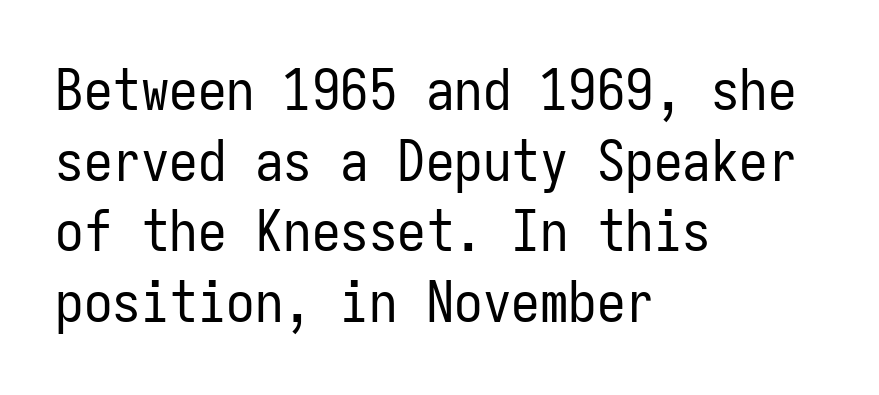
Q: Is the text bold? A: No.
Q: Is the text italic (slanted)? A: No, it is upright.
Q: Is the typeface a serif or a sans-serif typeface? A: Sans-serif.
Q: Is the text underlined? A: No.
Q: How is the paragraph aligned? A: Left-aligned.
Q: Is the spacing between letters normal or unusually wide? A: Normal.
Q: Width (condensed, normal, or wide)? A: Condensed.
Q: Stroke contrast? A: Low.
Q: x-height? A: Medium.
Q: Monospaced? A: Yes.
